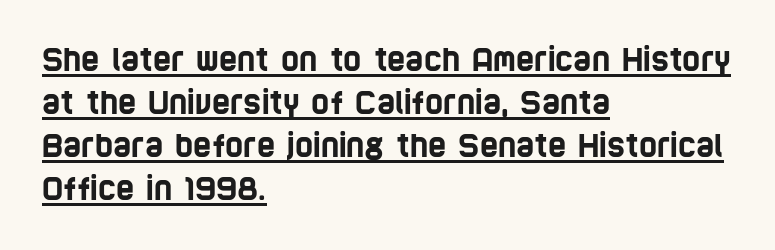
The image shows 31 px condensed sans-serif type; set left-aligned, normal line spacing (1.39x), normal letter spacing, underlined; low stroke contrast and a large x-height.
